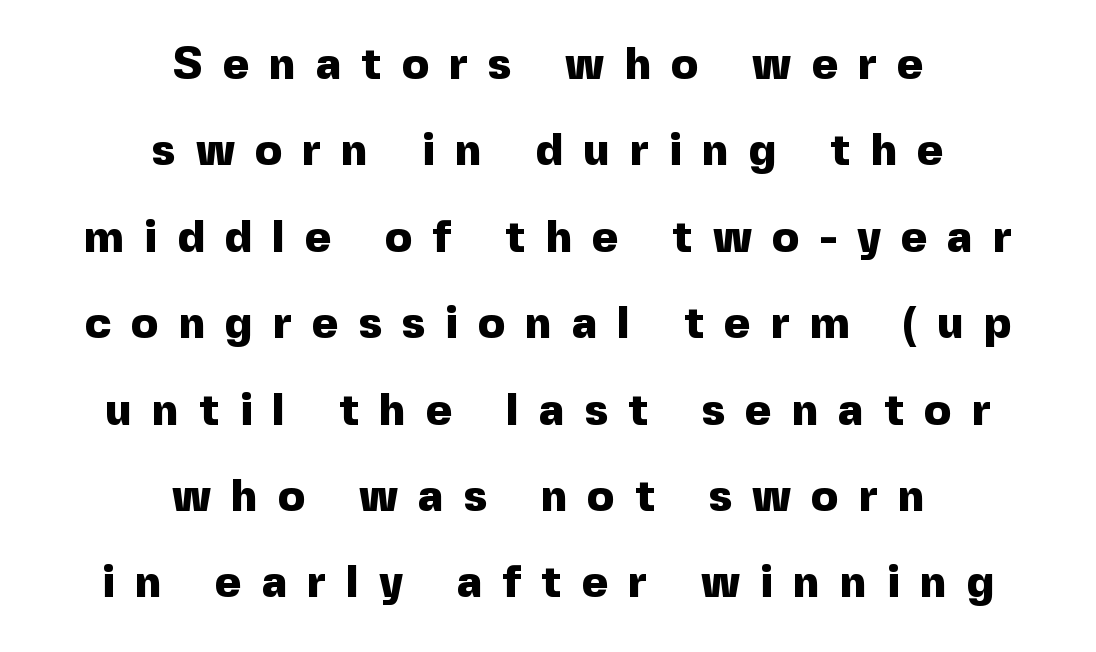
The image shows 45 px heavy sans-serif type, upright; set centered, loose line spacing (1.92x), unusually wide letter spacing (+0.45 em), not underlined; a medium x-height.
